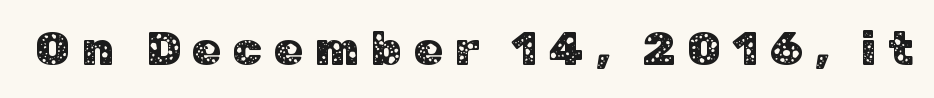
The image shows 47 px sans-serif type, upright; set unusually wide letter spacing (+0.25 em), not underlined; low stroke contrast and a medium x-height.
